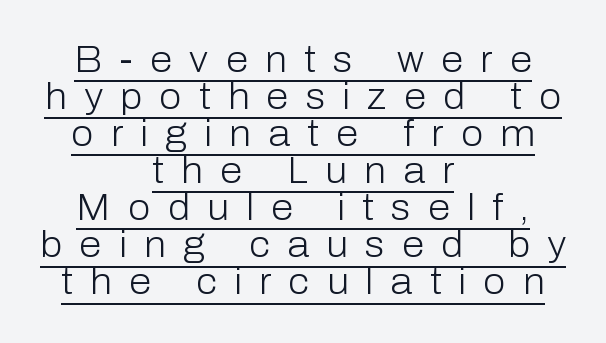
The image shows 36 px light sans-serif type, upright; set centered, tight line spacing (1.03x), unusually wide letter spacing (+0.48 em), underlined; low stroke contrast and a medium x-height.
